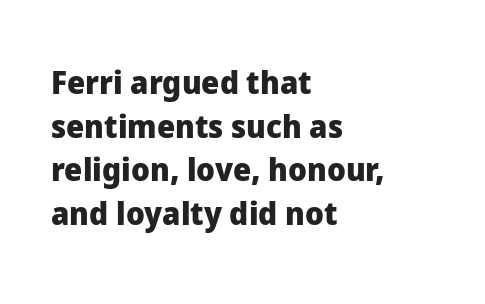
Spacing between characters is what you'd get straight out of the box. Notice how descenders clear the ascenders below comfortably — that's standard leading. The passage shown is emphatically bold. The face used here is proportionally spaced, like ordinary book or web type.
